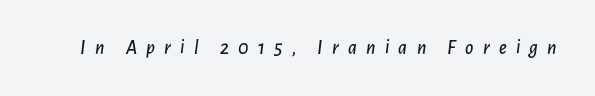
The font's italic variant was chosen for this text. The gap between lines stays unmarked. The rendering inserts visible extra space after every character.
